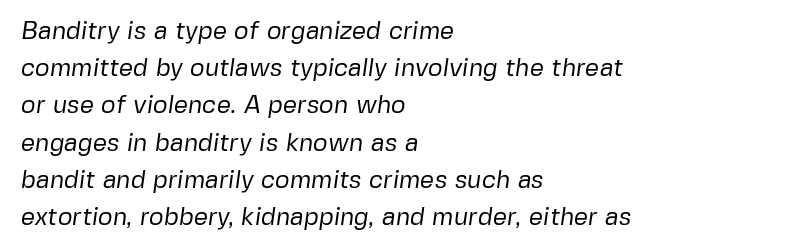
The image shows 25 px text type; set left-aligned, normal line spacing (1.49x), normal letter spacing, not underlined.
